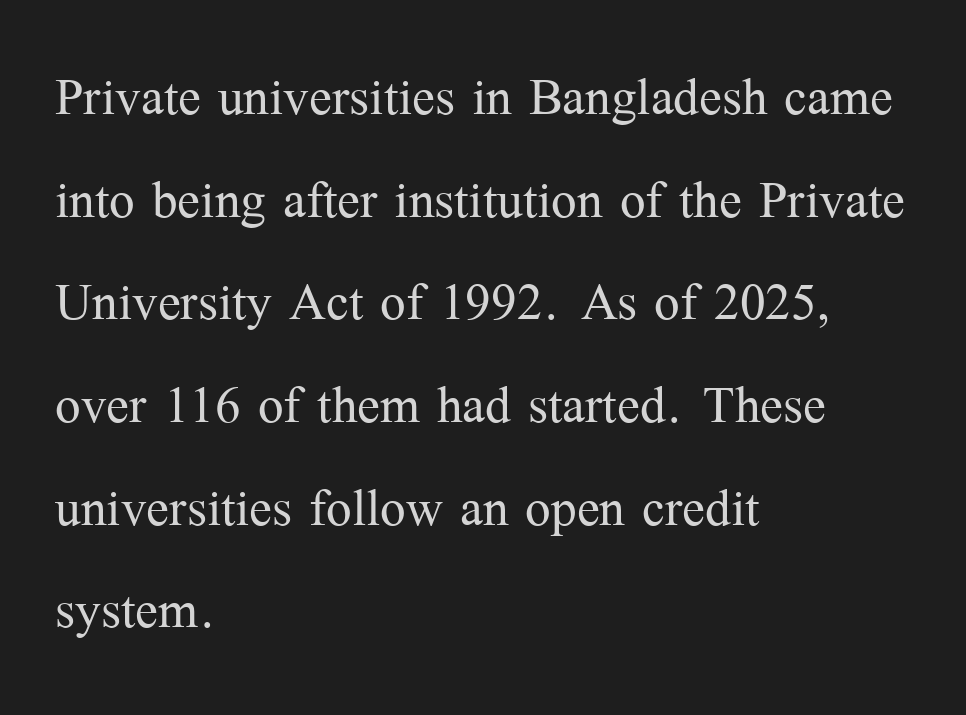
{"serif": "yes", "italic": "no", "bold": "no", "weight": "light", "width": "normal", "stroke_contrast": "medium", "x_height": "medium", "monospaced": "no", "underline": "no", "align": "left", "line_spacing": "normal", "line_spacing_ratio": 1.51, "letter_spacing": "normal", "letter_spacing_em": 0.0, "glyph_px": 68}
